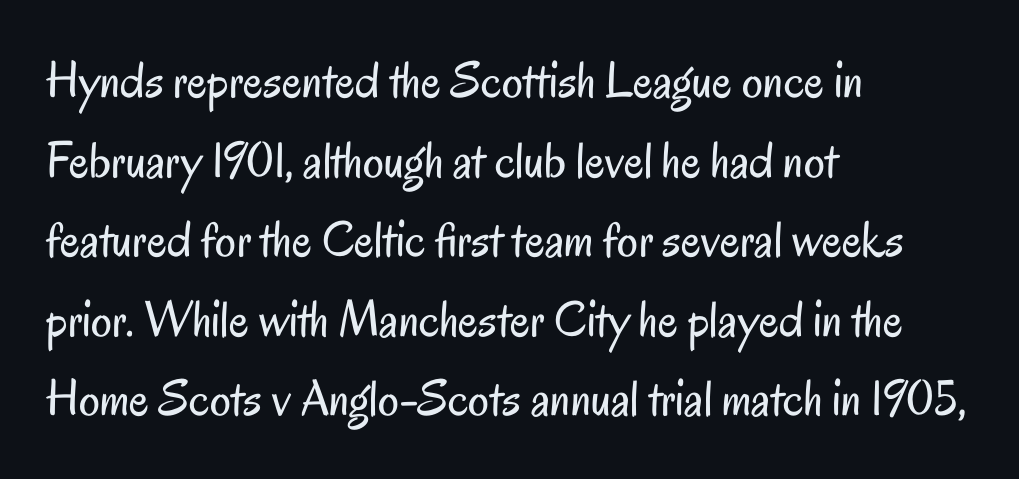
Q: Is the text bold? A: No.
Q: Is the text italic (slanted)? A: No, it is upright.
Q: Is the typeface a serif or a sans-serif typeface? A: Sans-serif.
Q: Is the text underlined? A: No.
Q: How is the paragraph aligned? A: Left-aligned.
Q: Is the spacing between letters normal or unusually wide? A: Normal.
Q: Is the spacing between lines tight, normal or loose? A: Normal.
Q: Width (condensed, normal, or wide)? A: Condensed.
Q: Stroke contrast? A: Low.
Q: x-height? A: Small.
Q: Monospaced? A: No.
